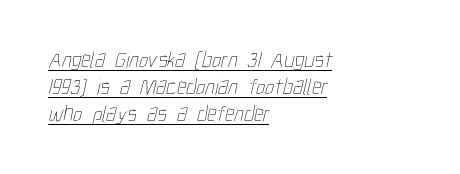
Descenders here cross a horizontal rule under the line. Weight: regular or lighter. A classic flush-left, rag-right setting is used for this passage. The rendering keeps characters at their native spacing.
